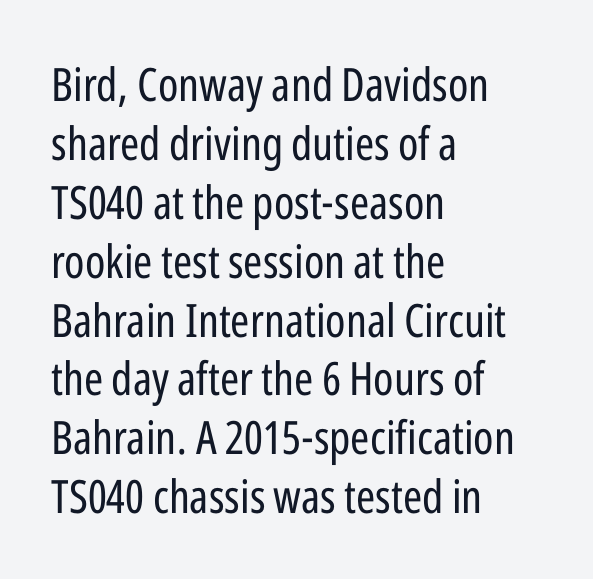
The image shows 46 px regular-weight, condensed sans-serif type, upright; set left-aligned, normal line spacing (1.28x), normal letter spacing, not underlined; low stroke contrast and a medium x-height.
